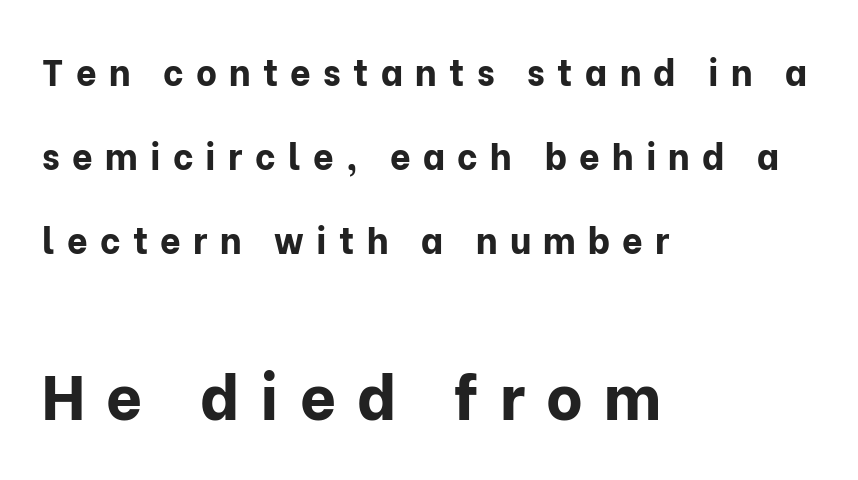
Is there much room between lines? Yes — plenty of vertical air separates them. The space directly below the letters is spotless. Does the lettering tilt? It doesn't — this is upright. Nothing sits at the stroke ends, so this counts as sans-serif.
